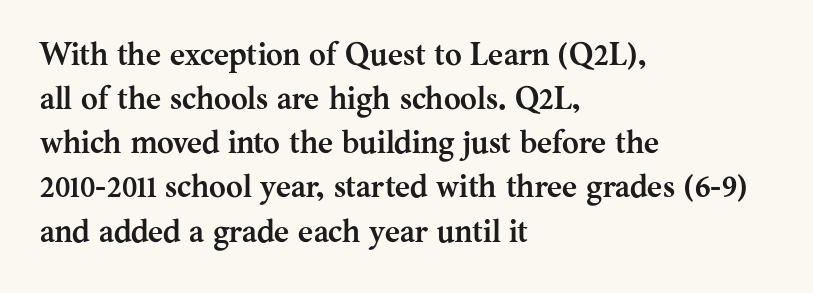
{"serif": "yes", "italic": "no", "bold": "yes", "weight": "semibold", "width": "normal", "stroke_contrast": "medium", "x_height": "medium", "monospaced": "no", "underline": "no", "align": "left", "line_spacing": "normal", "line_spacing_ratio": 1.38, "letter_spacing": "normal", "letter_spacing_em": 0.0, "glyph_px": 32}
